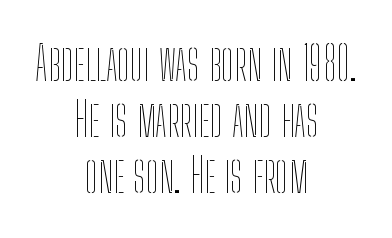
Q: Is the text bold? A: No.
Q: Is the text italic (slanted)? A: No, it is upright.
Q: Is the text underlined? A: No.
Q: How is the paragraph aligned? A: Centered.
Q: Is the spacing between letters normal or unusually wide? A: Normal.
Q: Width (condensed, normal, or wide)? A: Condensed.
Q: Stroke contrast? A: Low.
Q: x-height? A: Medium.
Q: Monospaced? A: No.
